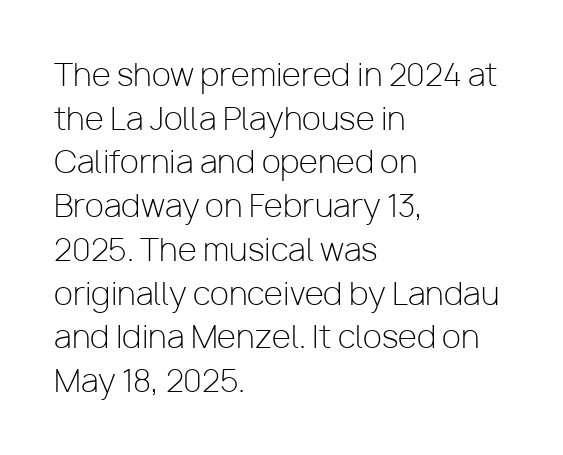
Q: Is the text bold? A: No.
Q: Is the text italic (slanted)? A: No, it is upright.
Q: Is the typeface a serif or a sans-serif typeface? A: Sans-serif.
Q: Is the text underlined? A: No.
Q: How is the paragraph aligned? A: Left-aligned.
Q: Is the spacing between letters normal or unusually wide? A: Normal.
Q: Is the spacing between lines tight, normal or loose? A: Normal.
Q: Width (condensed, normal, or wide)? A: Normal.
Q: Stroke contrast? A: Low.
Q: x-height? A: Medium.
Q: Monospaced? A: No.
